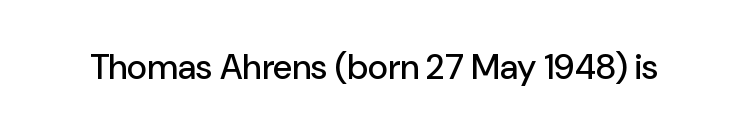
The words here are not underlined. Posture: upright roman. Each letter's strokes conclude bluntly, with no projecting serifs. Spacing between characters is what you'd get straight out of the box.
